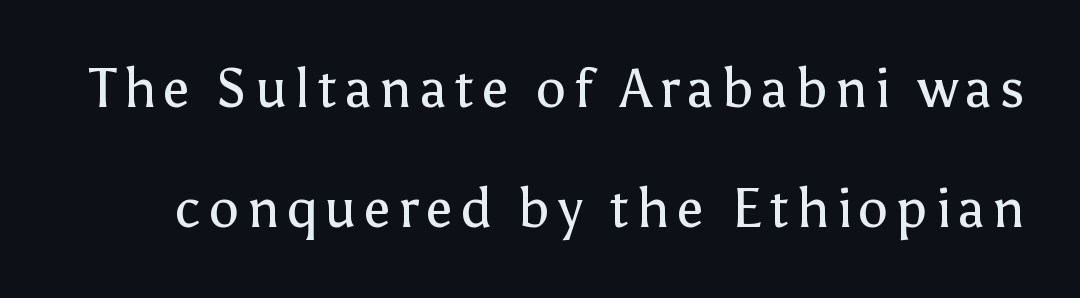
A bare baseline throughout the passage. Reading down the column, the eye jumps a long way to each next line. The letters stand straight up with perfectly vertical stems. Do the characters align in a grid? No, the font is proportional.
